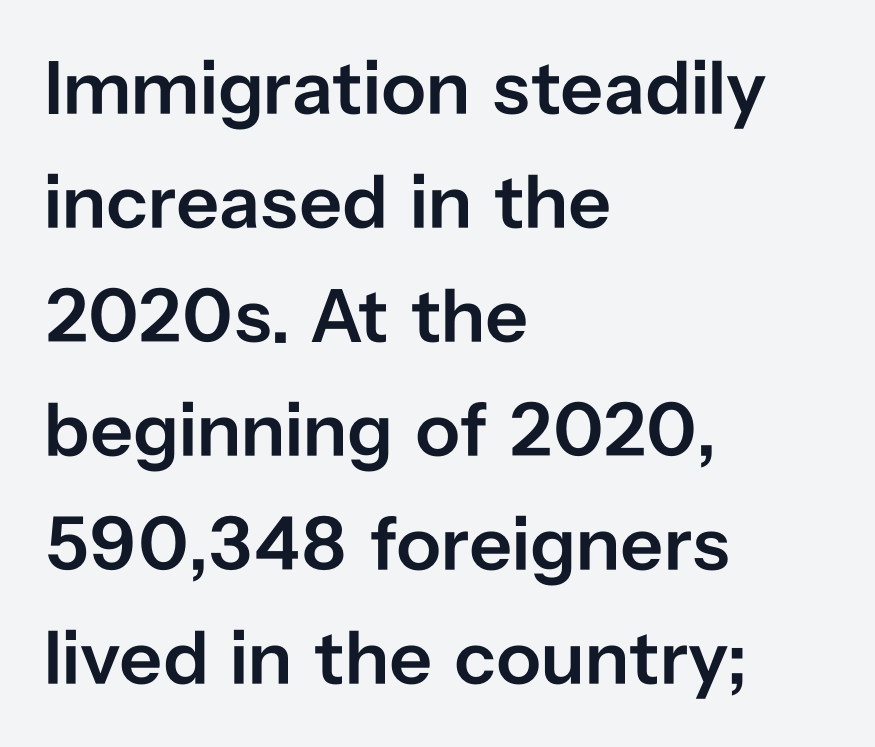
The image shows 76 px semibold sans-serif type, upright; set left-aligned, normal line spacing (1.5x), normal letter spacing, not underlined; low stroke contrast and a medium x-height.
